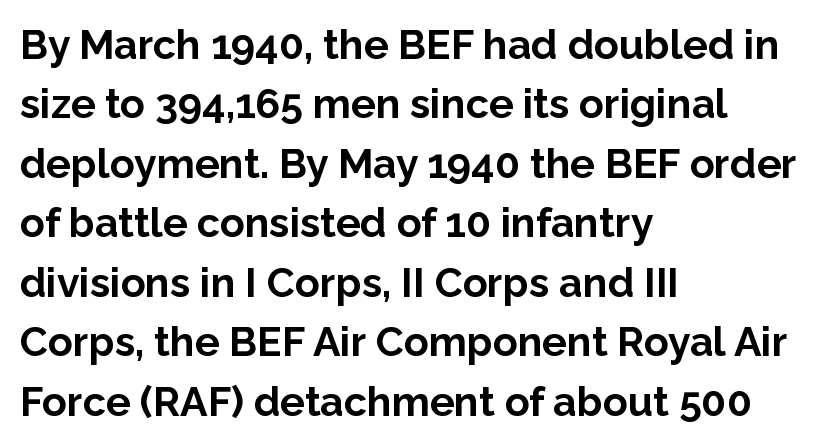
Q: Is the text bold? A: Yes.
Q: Is the text italic (slanted)? A: No, it is upright.
Q: Is the typeface a serif or a sans-serif typeface? A: Sans-serif.
Q: Is the text underlined? A: No.
Q: How is the paragraph aligned? A: Left-aligned.
Q: Is the spacing between letters normal or unusually wide? A: Normal.
Q: Is the spacing between lines tight, normal or loose? A: Normal.
Q: Width (condensed, normal, or wide)? A: Normal.
Q: Stroke contrast? A: Low.
Q: x-height? A: Medium.
Q: Monospaced? A: No.
